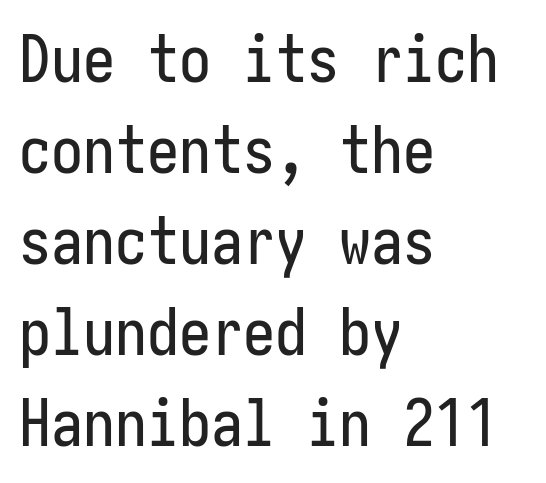
{"serif": "no", "italic": "no", "width": "condensed", "stroke_contrast": "low", "x_height": "medium", "underline": "no", "align": "left", "line_spacing": "normal", "line_spacing_ratio": 1.42, "letter_spacing": "normal", "letter_spacing_em": 0.0, "glyph_px": 64}
